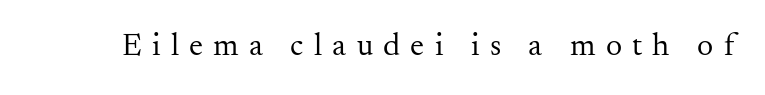
The image shows 32 px regular-weight serif type, upright; set unusually wide letter spacing (+0.32 em), not underlined; medium stroke contrast and a small x-height.
